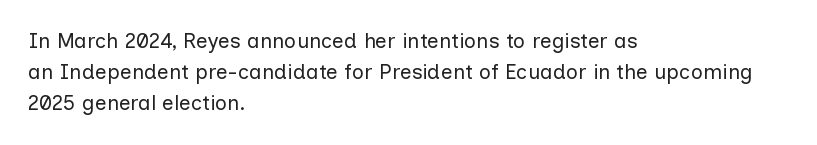
{"italic": "no", "bold": "no", "underline": "no", "align": "left", "line_spacing": "normal", "line_spacing_ratio": 1.48, "letter_spacing": "normal", "letter_spacing_em": 0.0, "glyph_px": 21}
